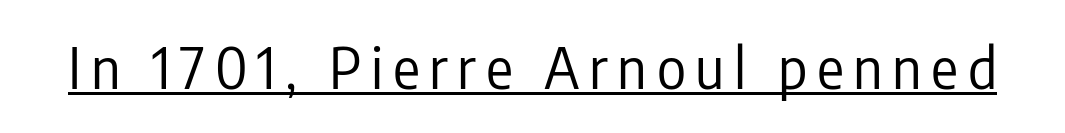
The image shows 56 px regular-weight, condensed sans-serif type, upright; set underlined; low stroke contrast and a medium x-height.
